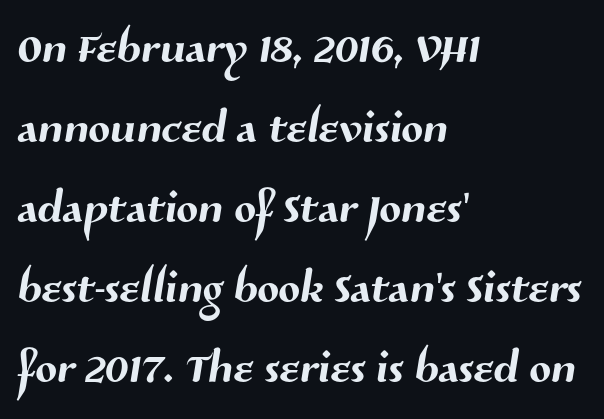
The image shows 64 px sans-serif type; set left-aligned, normal line spacing (1.25x), normal letter spacing, not underlined; medium stroke contrast and a medium x-height.
